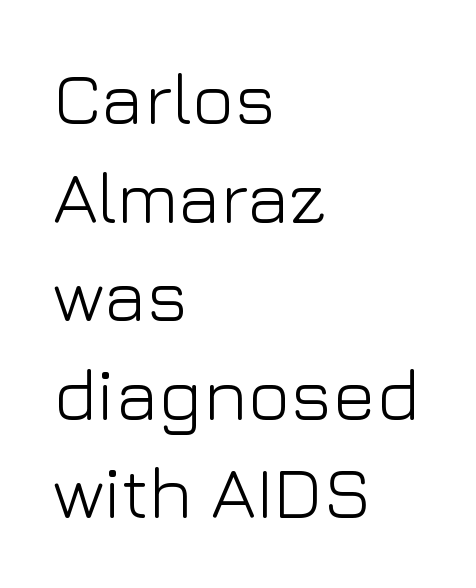
Q: Is the text bold? A: No.
Q: Is the text italic (slanted)? A: No, it is upright.
Q: Is the typeface a serif or a sans-serif typeface? A: Sans-serif.
Q: Is the text underlined? A: No.
Q: How is the paragraph aligned? A: Left-aligned.
Q: Is the spacing between letters normal or unusually wide? A: Normal.
Q: Is the spacing between lines tight, normal or loose? A: Normal.
Q: Width (condensed, normal, or wide)? A: Normal.
Q: Stroke contrast? A: Low.
Q: x-height? A: Medium.
Q: Monospaced? A: No.
